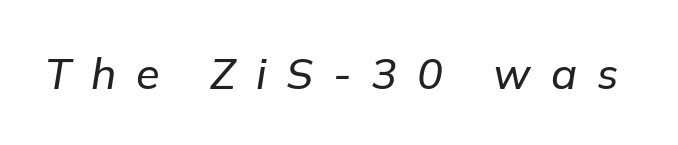
The image shows 43 px text type, italic (leaning right); set unusually wide letter spacing (+0.46 em), not underlined; low stroke contrast and a medium x-height.
